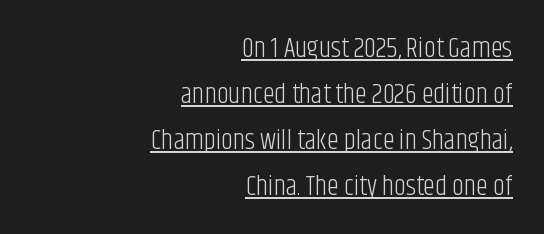
{"italic": "no", "bold": "no", "underline": "yes", "align": "right", "line_spacing": "normal", "line_spacing_ratio": 1.7, "letter_spacing": "normal", "letter_spacing_em": 0.0, "glyph_px": 27}
